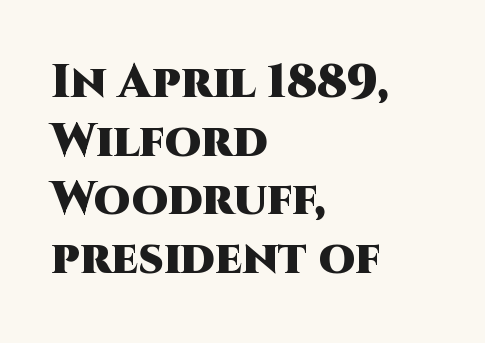
{"serif": "no", "italic": "no", "bold": "yes", "weight": "heavy", "width": "normal", "stroke_contrast": "high", "x_height": "large", "monospaced": "no", "underline": "no", "align": "left", "line_spacing": "normal", "line_spacing_ratio": 1.25, "letter_spacing": "normal", "letter_spacing_em": 0.0, "glyph_px": 47}
